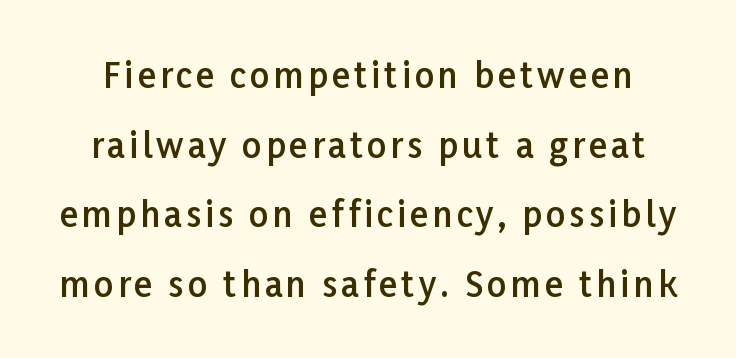
{"serif": "no", "italic": "no", "bold": "semi", "weight": "semibold", "width": "normal", "stroke_contrast": "low", "x_height": "medium", "monospaced": "no", "underline": "no", "line_spacing": "loose", "line_spacing_ratio": 2.05, "glyph_px": 34}
